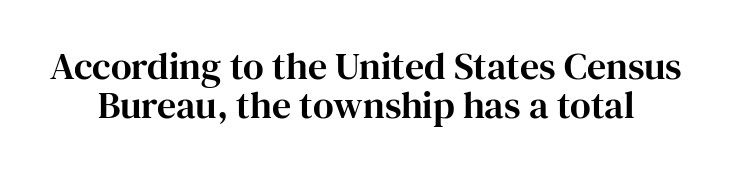
Q: Is the text italic (slanted)? A: No, it is upright.
Q: Is the typeface a serif or a sans-serif typeface? A: Serif.
Q: Is the text underlined? A: No.
Q: Is the spacing between letters normal or unusually wide? A: Normal.
Q: Is the spacing between lines tight, normal or loose? A: Tight.
Q: Width (condensed, normal, or wide)? A: Normal.
Q: Stroke contrast? A: High.
Q: x-height? A: Medium.
Q: Monospaced? A: No.
